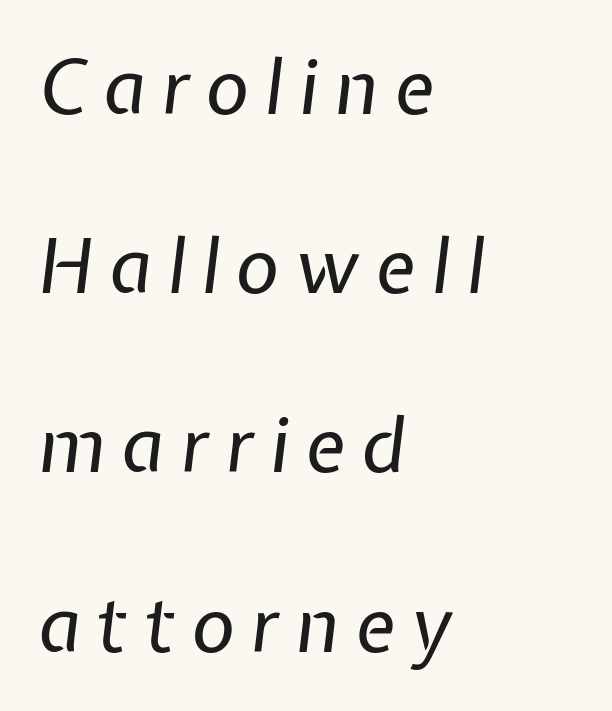
The image shows 75 px regular-weight type, italic (leaning right); set left-aligned, loose line spacing (2.39x), unusually wide letter spacing (+0.21 em), not underlined; low stroke contrast and a medium x-height.
